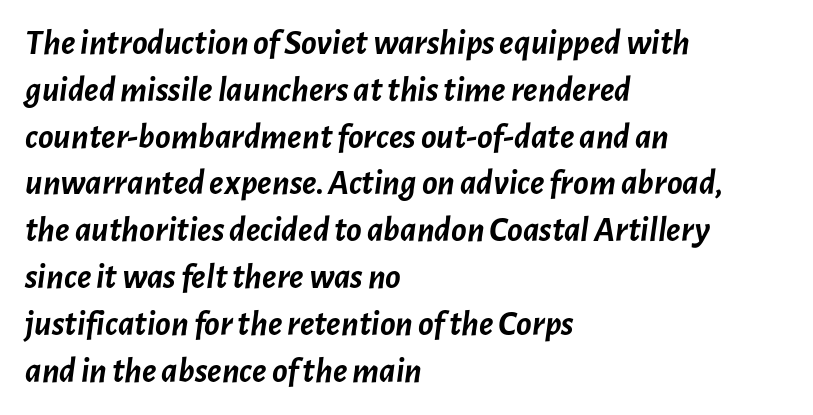
{"italic": "yes", "lean": "right", "slant_degrees": 7, "bold": "yes", "weight": "semibold", "width": "normal", "stroke_contrast": "low", "x_height": "medium", "monospaced": "no", "underline": "no", "align": "left", "line_spacing": "normal", "line_spacing_ratio": 1.3, "letter_spacing": "normal", "letter_spacing_em": 0.0, "glyph_px": 36}
